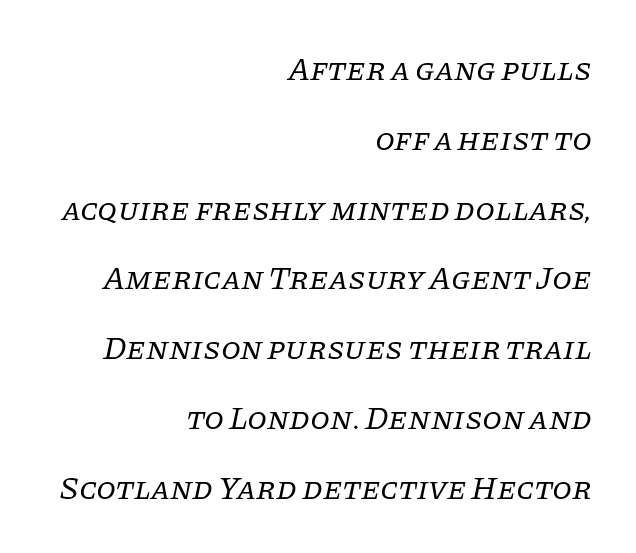
The image shows 32 px regular-weight serif type, italic (leaning right); set right-aligned, loose line spacing (2.18x), normal letter spacing, not underlined; low stroke contrast and a large x-height.
